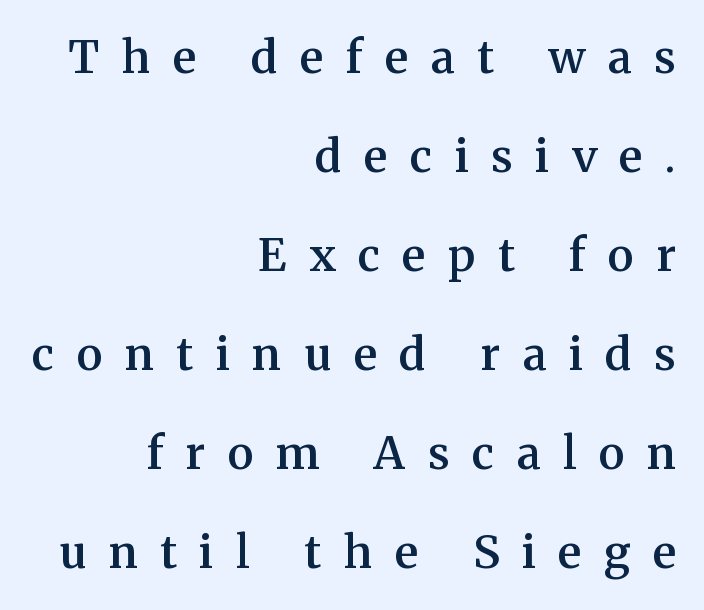
The image shows 45 px semibold serif type, upright; set right-aligned, loose line spacing (2.2x), unusually wide letter spacing (+0.5 em), not underlined; medium stroke contrast and a medium x-height.
